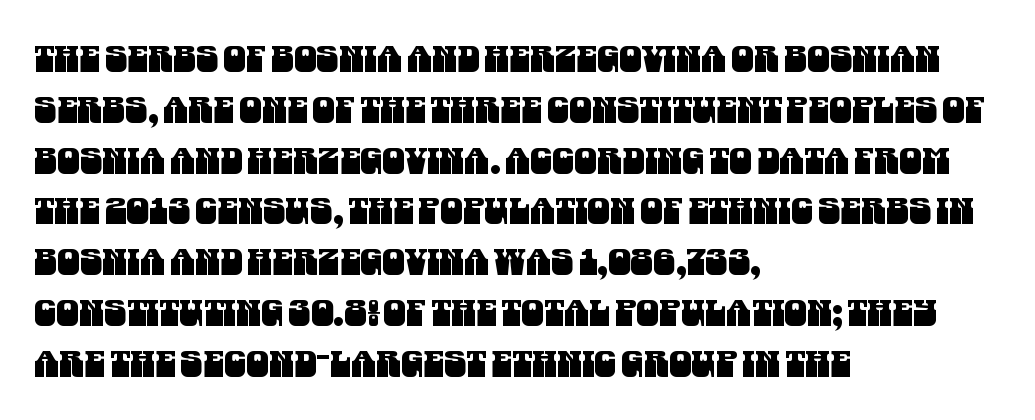
{"serif": "no", "width": "condensed", "stroke_contrast": "medium", "x_height": "large", "monospaced": "no", "underline": "no", "align": "left", "line_spacing": "normal", "line_spacing_ratio": 1.41, "letter_spacing": "normal", "letter_spacing_em": 0.0, "glyph_px": 36}
